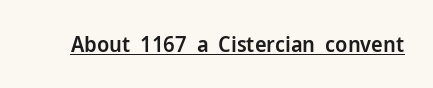
The image shows 22 px text type, upright; set normal letter spacing, underlined.
